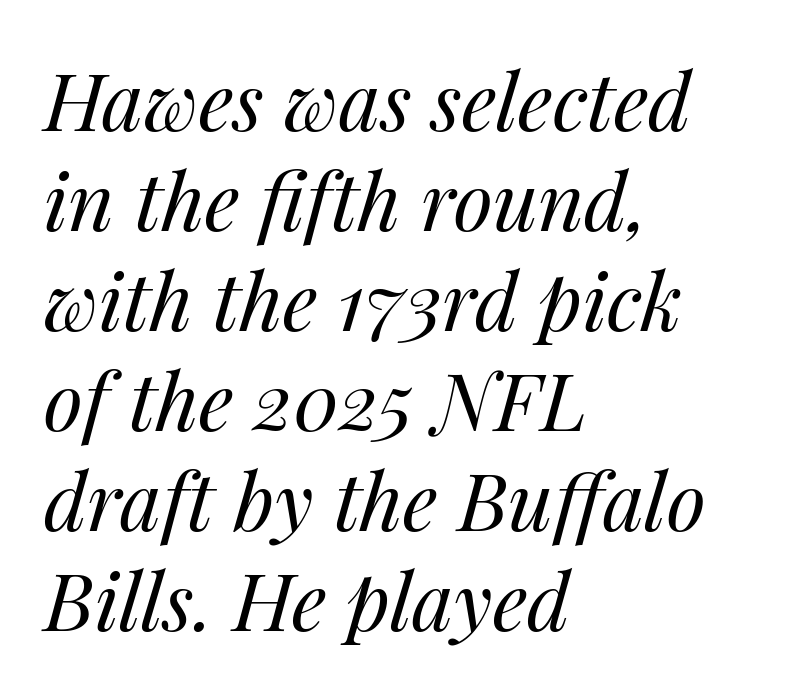
{"italic": "yes", "lean": "right", "slant_degrees": 14, "bold": "no", "weight": "regular", "width": "normal", "stroke_contrast": "medium", "x_height": "medium", "monospaced": "no", "underline": "no", "align": "left", "line_spacing": "normal", "line_spacing_ratio": 1.25, "letter_spacing": "normal", "letter_spacing_em": 0.0, "glyph_px": 80}
